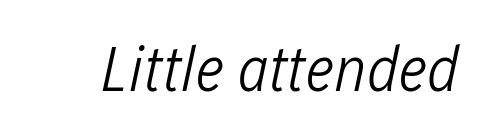
Q: Is the text bold? A: No.
Q: Is the text italic (slanted)? A: Yes, it leans right by about 12 degrees.
Q: Is the text underlined? A: No.
Q: Is the spacing between letters normal or unusually wide? A: Normal.
Q: Width (condensed, normal, or wide)? A: Condensed.
Q: Stroke contrast? A: Low.
Q: x-height? A: Medium.
Q: Monospaced? A: No.
